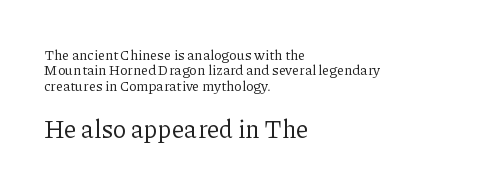
Q: Is the text bold? A: No.
Q: Is the text italic (slanted)? A: No, it is upright.
Q: Is the text underlined? A: No.
Q: How is the paragraph aligned? A: Left-aligned.
Q: Is the spacing between letters normal or unusually wide? A: Normal.
Q: Is the spacing between lines tight, normal or loose? A: Tight.
Q: Which block of text is set in a larger size, the first (top) or the second (bottom)? A: The second (bottom) one.
